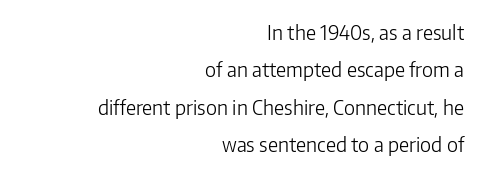
Q: Is the text bold? A: No.
Q: Is the text italic (slanted)? A: No, it is upright.
Q: Is the text underlined? A: No.
Q: How is the paragraph aligned? A: Right-aligned.
Q: Is the spacing between letters normal or unusually wide? A: Normal.
